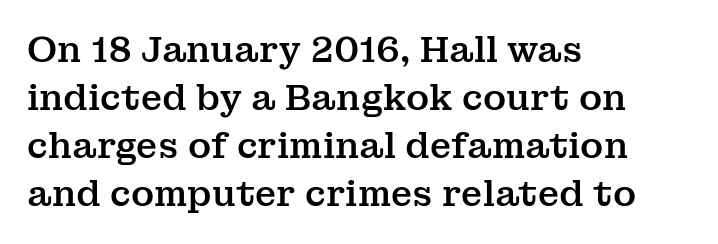
Q: Is the text italic (slanted)? A: No, it is upright.
Q: Is the typeface a serif or a sans-serif typeface? A: Serif.
Q: Is the text underlined? A: No.
Q: How is the paragraph aligned? A: Left-aligned.
Q: Is the spacing between letters normal or unusually wide? A: Normal.
Q: Is the spacing between lines tight, normal or loose? A: Normal.
Q: Width (condensed, normal, or wide)? A: Normal.
Q: Stroke contrast? A: Medium.
Q: x-height? A: Medium.
Q: Monospaced? A: No.
